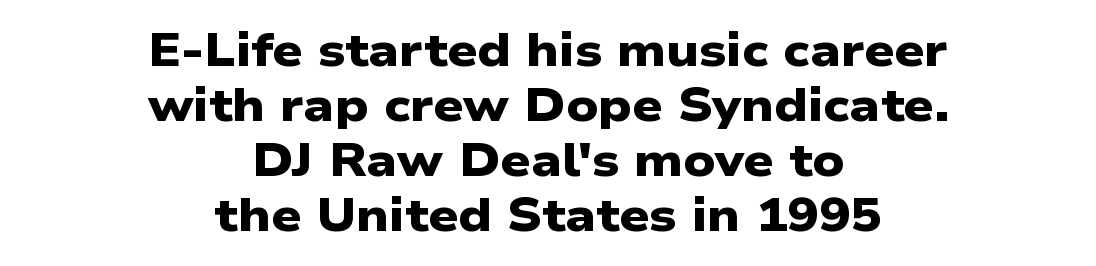
The image shows 47 px heavy, wide sans-serif type; set centered, line spacing 1.17x, normal letter spacing, not underlined; low stroke contrast and a medium x-height.
